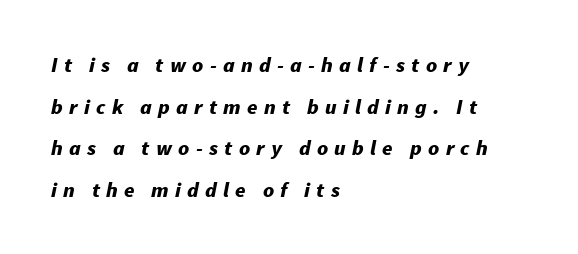
Rendered with sloped, italic letterforms. Underline: absent. This rendering uses left alignment, leaving the right contour irregular. I'd describe the lettering as bold — thick and assertive. Display-style spreading of the glyphs; the letterfit is very open.
